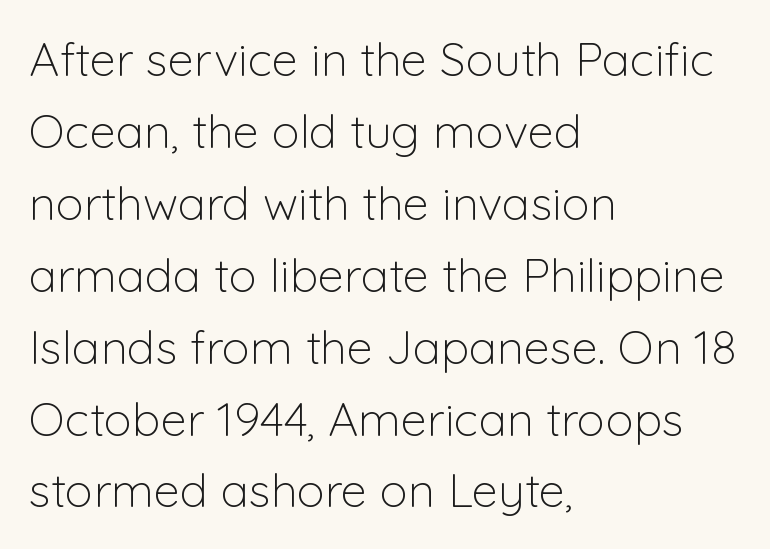
The face looks like a standard text weight, possibly lighter. The passage shown is typed in a proportional face where columns would drift. The space directly below the letters is spotless. Short and long lines alike share a common starting point at left. The space between consecutive lines is moderate.
